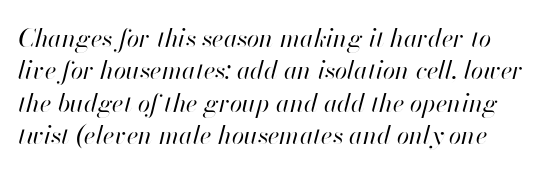
The image shows 25 px text type, italic (leaning right); set normal line spacing (1.3x), normal letter spacing, not underlined.
